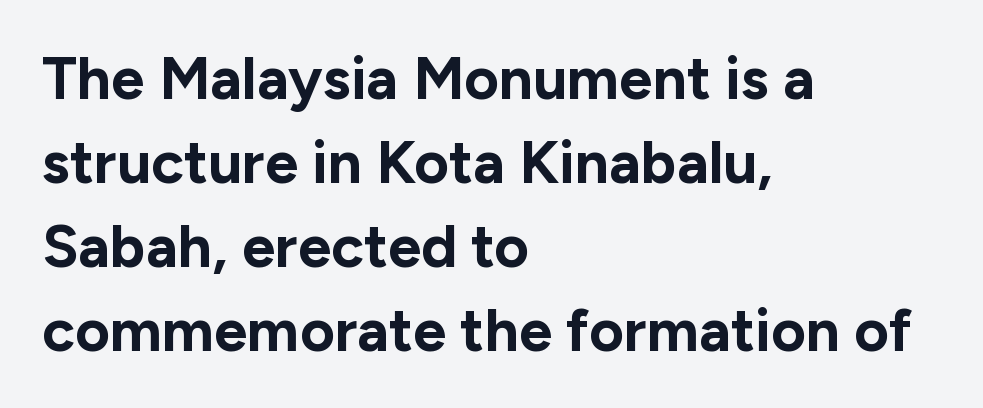
Q: Is the text bold? A: Yes.
Q: Is the text italic (slanted)? A: No, it is upright.
Q: Is the typeface a serif or a sans-serif typeface? A: Sans-serif.
Q: Is the text underlined? A: No.
Q: How is the paragraph aligned? A: Left-aligned.
Q: Is the spacing between letters normal or unusually wide? A: Normal.
Q: Is the spacing between lines tight, normal or loose? A: Normal.
Q: Width (condensed, normal, or wide)? A: Normal.
Q: Stroke contrast? A: Low.
Q: x-height? A: Medium.
Q: Monospaced? A: No.
